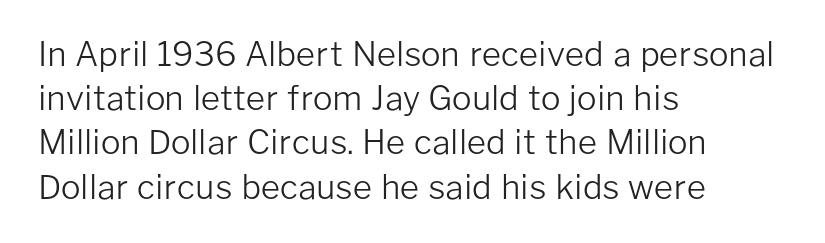
Q: Is the text bold? A: No.
Q: Is the text italic (slanted)? A: No, it is upright.
Q: Is the typeface a serif or a sans-serif typeface? A: Sans-serif.
Q: Is the text underlined? A: No.
Q: How is the paragraph aligned? A: Left-aligned.
Q: Is the spacing between letters normal or unusually wide? A: Normal.
Q: Is the spacing between lines tight, normal or loose? A: Normal.
Q: Width (condensed, normal, or wide)? A: Normal.
Q: Stroke contrast? A: Low.
Q: x-height? A: Medium.
Q: Monospaced? A: No.
